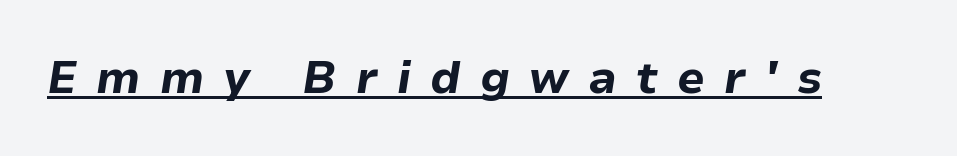
{"italic": "yes", "lean": "right", "slant_degrees": 9, "bold": "yes", "weight": "bold", "width": "normal", "stroke_contrast": "low", "x_height": "medium", "monospaced": "no", "underline": "yes", "letter_spacing": "wide", "letter_spacing_em": 0.43, "glyph_px": 45}
